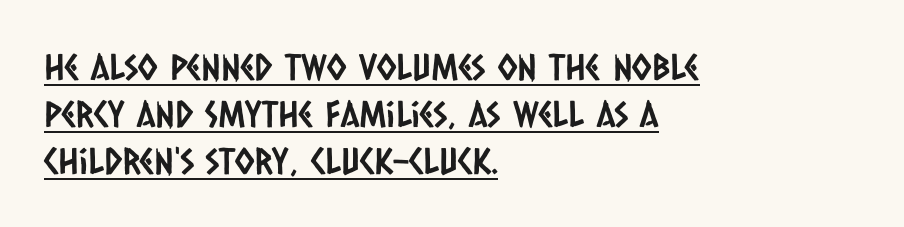
The image shows 36 px condensed sans-serif type; set left-aligned, normal line spacing (1.31x), normal letter spacing, underlined; low stroke contrast and a large x-height.
